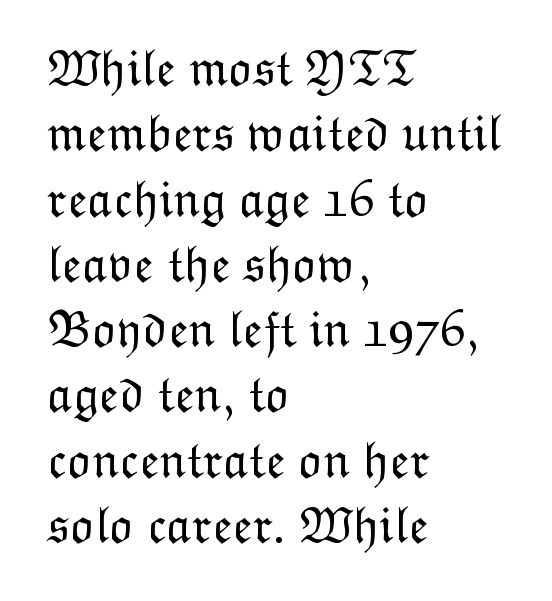
{"italic": "no", "bold": "no", "weight": "light", "width": "normal", "stroke_contrast": "low", "x_height": "medium", "monospaced": "no", "underline": "no", "align": "left", "line_spacing": "normal", "line_spacing_ratio": 1.28, "letter_spacing": "normal", "letter_spacing_em": 0.0, "glyph_px": 51}
